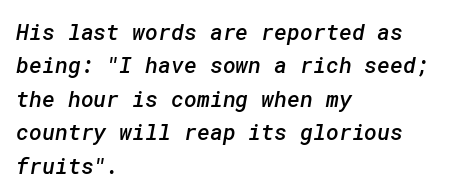
Inter-character spacing is left at the font's built-in metrics. Plain, unruled lines of type. Normally led — the rows are evenly, conventionally spaced. This is moderately heavy type, rendered in semibold.
